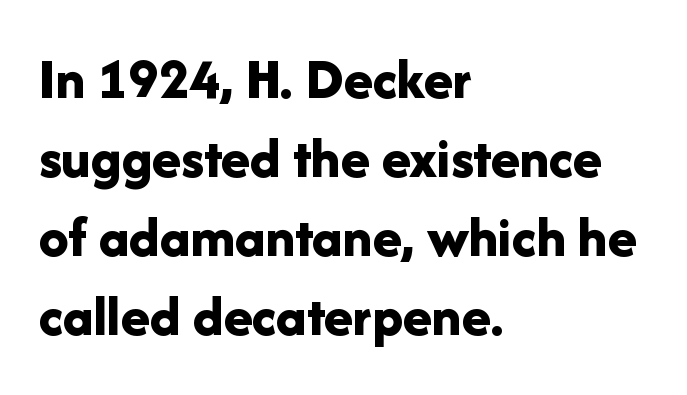
{"serif": "no", "italic": "no", "bold": "yes", "weight": "bold", "width": "normal", "stroke_contrast": "low", "x_height": "medium", "monospaced": "no", "underline": "no", "align": "left", "line_spacing": "normal", "line_spacing_ratio": 1.34, "letter_spacing": "normal", "letter_spacing_em": 0.0, "glyph_px": 59}
